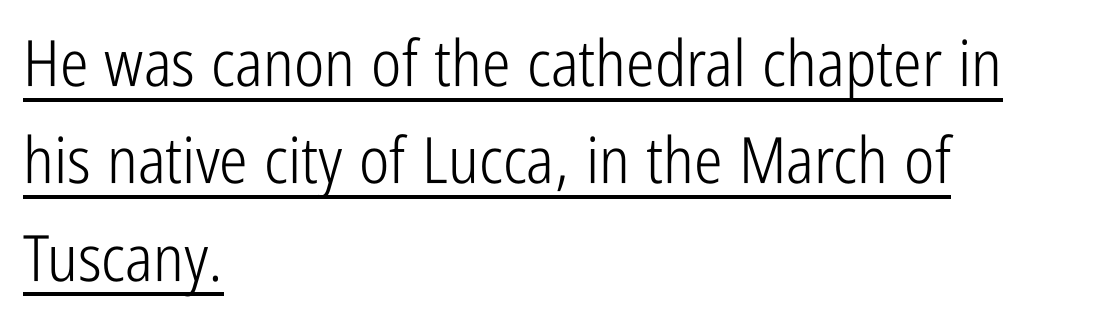
{"serif": "no", "italic": "no", "bold": "no", "weight": "light", "width": "condensed", "stroke_contrast": "low", "x_height": "medium", "monospaced": "no", "underline": "yes", "align": "left", "line_spacing": "normal", "line_spacing_ratio": 1.52, "letter_spacing": "normal", "letter_spacing_em": 0.0, "glyph_px": 64}
